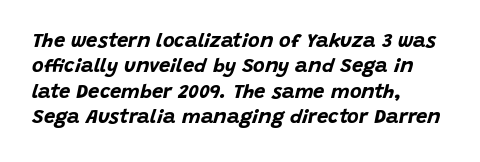
The space directly below the letters is spotless. The rendering uses a moderate line-height, typical for paragraphs. The passage is arranged the way most books set body copy — flush left. What stands out about the letter spacing? Nothing — it is the standard amount. Strong, thick strokes mark this as bold type. The font's italic variant was chosen for this text.
